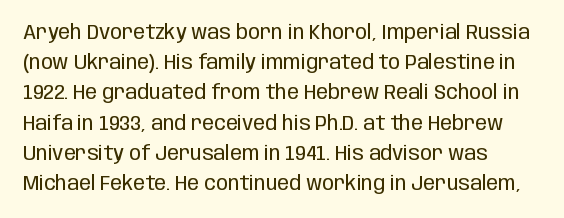
{"italic": "no", "bold": "no", "underline": "no", "align": "left", "line_spacing": "normal", "line_spacing_ratio": 1.51, "letter_spacing": "normal", "letter_spacing_em": 0.0, "glyph_px": 20}
